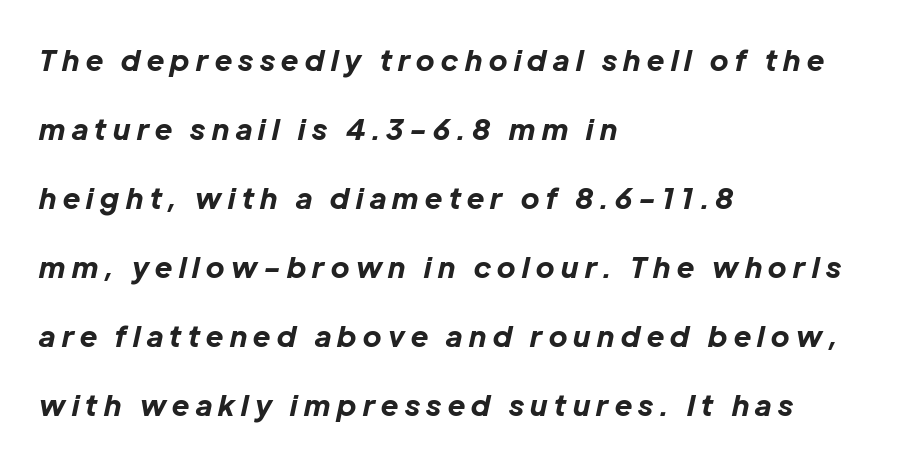
Emphasis by weight is at full strength: bold. Bare-footed words on every line. A student would call this left alignment; a typographer would say flush left, rag right. Spacing between characters has been opened up far beyond the box default. Spacing verdict: proportional, widths tailored to each character. If you drew a line through each stem, it would be angled.
